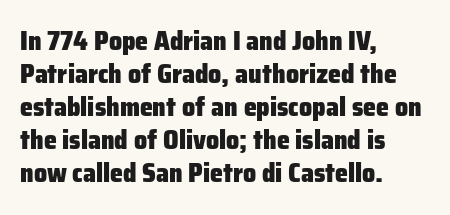
{"italic": "no", "bold": "yes", "underline": "no", "align": "left", "line_spacing": "normal", "line_spacing_ratio": 1.27, "letter_spacing": "normal", "letter_spacing_em": 0.0, "glyph_px": 26}
